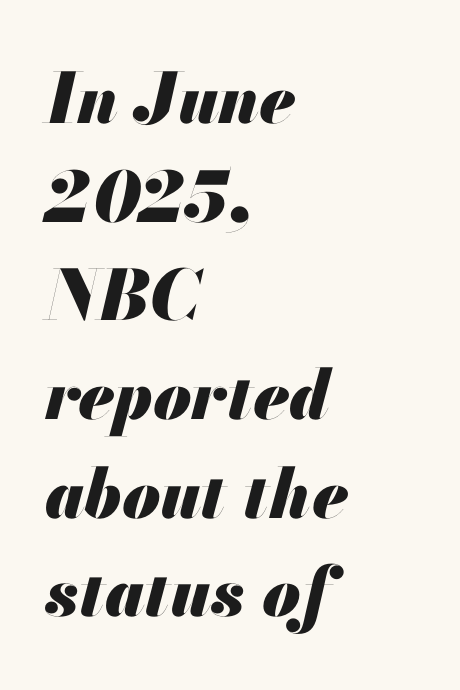
Does the weight exceed regular? Yes, all the way to bold. What stands out about the letter spacing? Nothing — it is the standard amount. Alignment: flush left. Do the characters align in a grid? No, the font is proportional.
